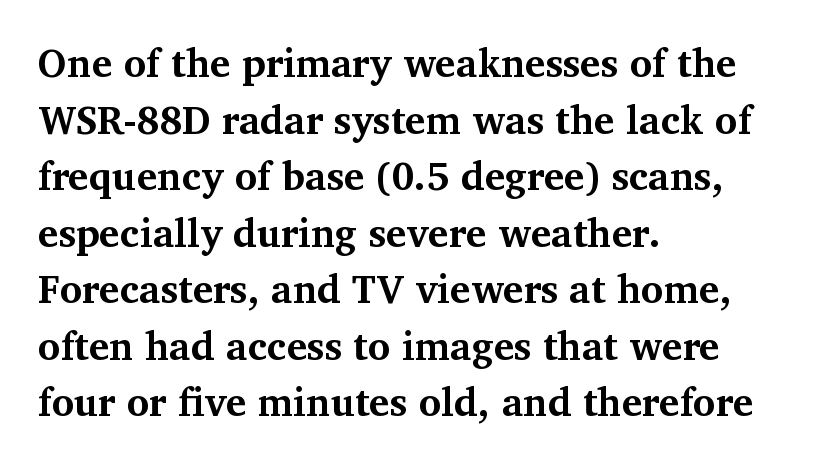
{"serif": "yes", "italic": "no", "bold": "yes", "weight": "bold", "width": "normal", "stroke_contrast": "medium", "x_height": "medium", "monospaced": "no", "underline": "no", "align": "left", "line_spacing": "normal", "line_spacing_ratio": 1.45, "letter_spacing": "normal", "letter_spacing_em": 0.0, "glyph_px": 39}
